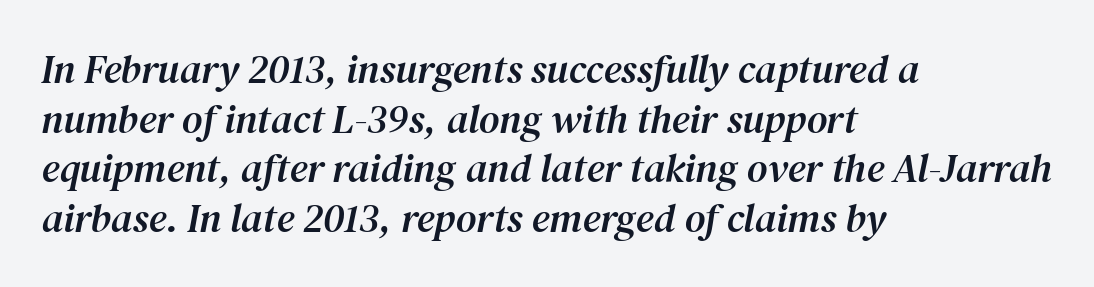
Q: Is the text italic (slanted)? A: Yes, it leans right by about 12 degrees.
Q: Is the typeface a serif or a sans-serif typeface? A: Serif.
Q: Is the text underlined? A: No.
Q: How is the paragraph aligned? A: Left-aligned.
Q: Is the spacing between letters normal or unusually wide? A: Normal.
Q: Width (condensed, normal, or wide)? A: Normal.
Q: Stroke contrast? A: Medium.
Q: x-height? A: Medium.
Q: Monospaced? A: No.
